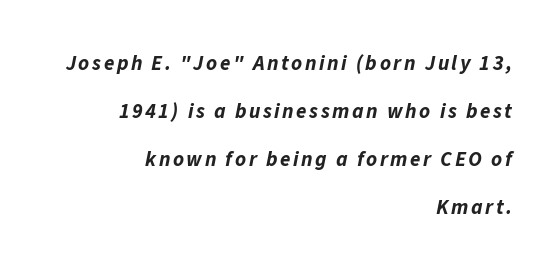
Baseline-to-baseline distance is far greater than the letter height. Plain, unruled lines of type. Line endings align vertically; line beginnings do not. Weight: bold. The lettering tilts uniformly, giving the passage an italic look.
